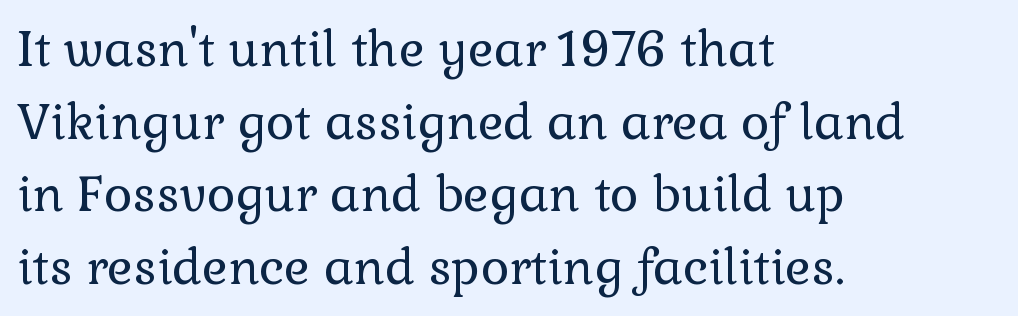
The image shows 49 px regular-weight serif type, upright; set left-aligned, normal line spacing (1.48x), normal letter spacing, not underlined; a medium x-height.
